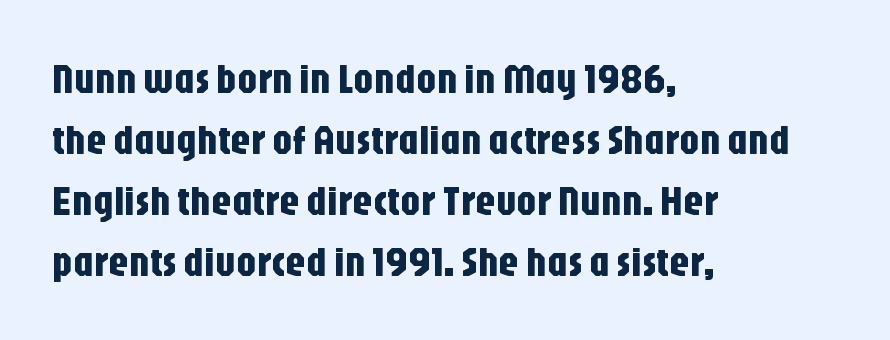
{"serif": "no", "italic": "no", "width": "condensed", "stroke_contrast": "low", "x_height": "large", "monospaced": "no", "underline": "no", "align": "left", "line_spacing": "normal", "line_spacing_ratio": 1.49, "letter_spacing": "normal", "letter_spacing_em": 0.0, "glyph_px": 41}
